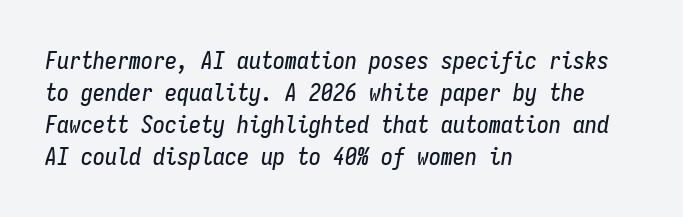
The image shows 24 px text type, italic (leaning right); set left-aligned, normal line spacing (1.33x), normal letter spacing, not underlined.
